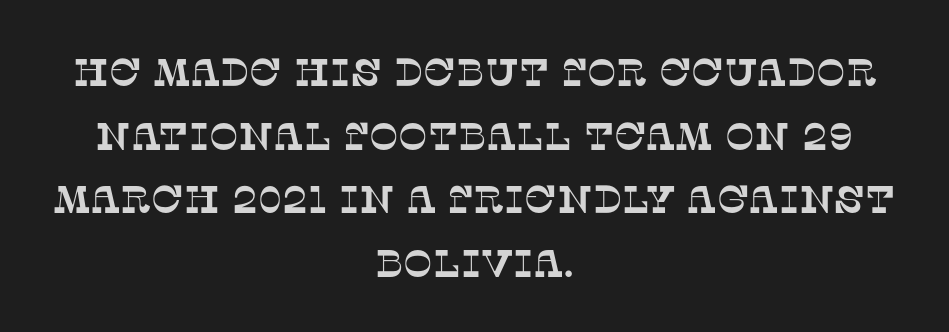
The space between consecutive lines is moderate. The zone under the glyphs is completely vacant. The face used here is rendered with its standard letterfit. The face used here is seriffed, in the tradition of book romans. These lines are rendered in a variable-pitch font. These lines stack symmetrically, like a column narrowing and widening about its center.
